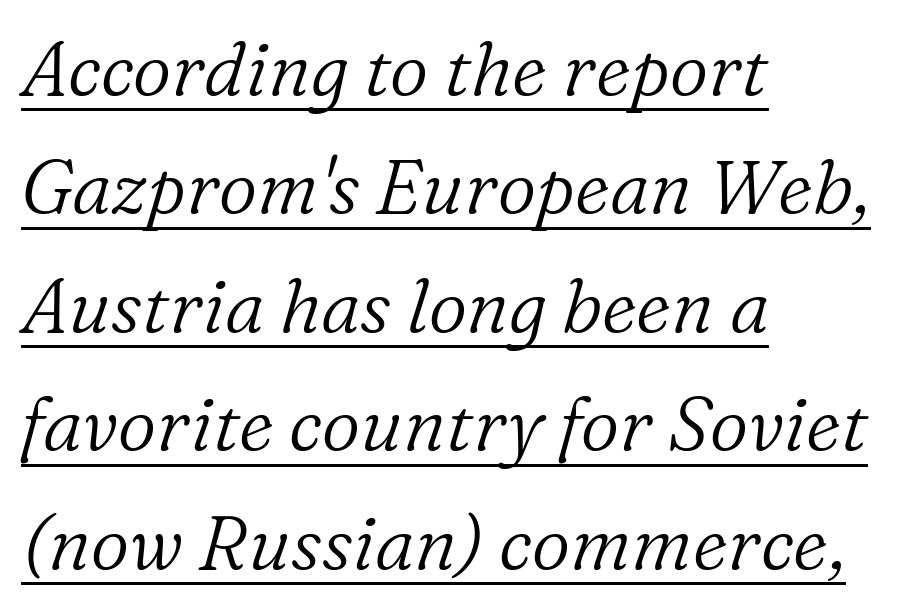
{"serif": "yes", "italic": "yes", "lean": "right", "slant_degrees": 16, "bold": "no", "weight": "light", "width": "normal", "stroke_contrast": "low", "x_height": "medium", "monospaced": "no", "underline": "yes", "align": "left", "line_spacing": "normal", "line_spacing_ratio": 1.58, "letter_spacing": "normal", "letter_spacing_em": 0.0, "glyph_px": 75}
